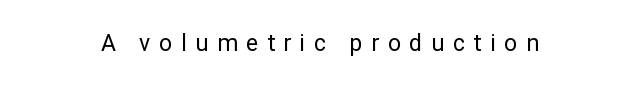
These lines stack symmetrically, like a column narrowing and widening about its center. Compared with a typical body face, this is equally light or lighter still. The type sits square on the baseline with zero lean. The strip under each line holds only bare page. Glyph-to-glyph distance is far greater than everyday printed text.
